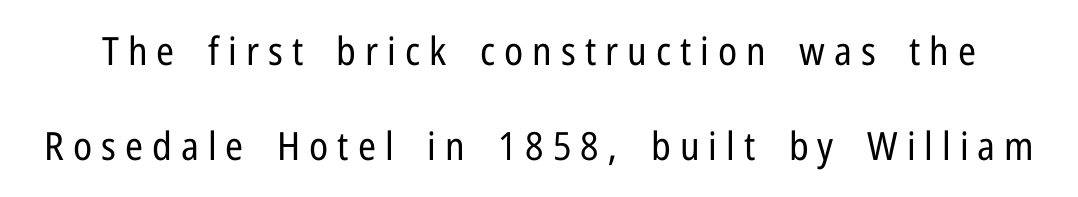
Varying glyph widths throughout — classic text-font behaviour. Every stem runs plumb, perpendicular to the baseline. The typeface has the unassuming heft of standard copy or less. Display-style spreading of the glyphs; the letterfit is very open. Vertically, the passage feels expansive, rows floating well apart.
